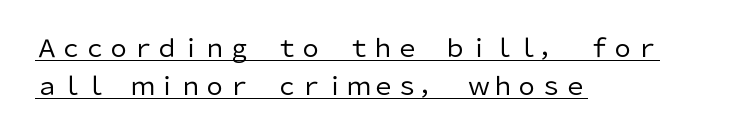
In CSS terms this would be text-align: left. You could call the tracking neutral — neither tight nor loose. Somebody hit Ctrl+U on this one — the words are underlined. Italic: no, the glyphs are upright roman.
